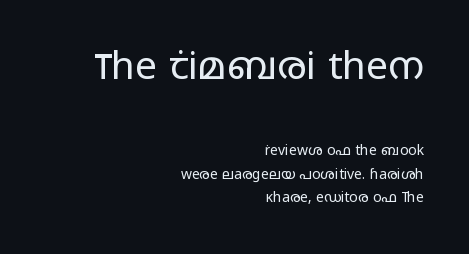
The image shows 39 px regular-weight, wide sans-serif type, upright; set right-aligned, normal line spacing (1.69x), normal letter spacing, not underlined; the first (top) block is 2.79x larger; low stroke contrast and a medium x-height.
